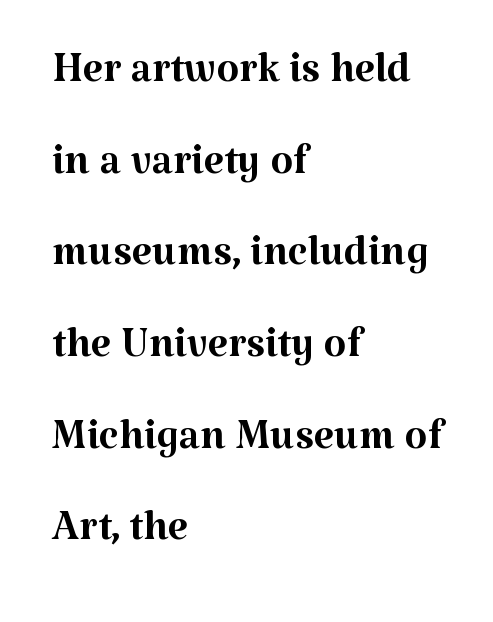
The image shows 58 px regular-weight serif type, upright; set left-aligned, normal line spacing (1.58x), normal letter spacing, not underlined; medium stroke contrast and a medium x-height.
